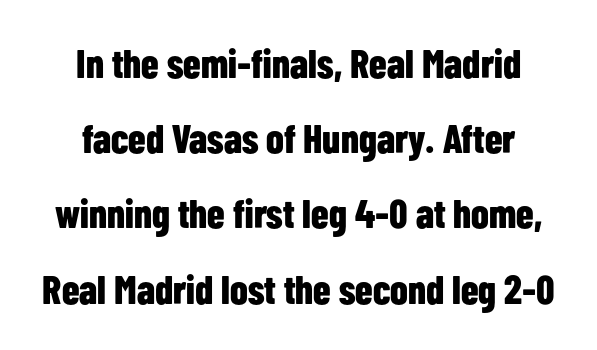
Regarding serifs, this sample does without them. Every stem runs plumb, perpendicular to the baseline. This rendering leaves character spacing at its baseline value. A dark, heavy texture on the line: the type is bold. Spacing verdict: proportional, widths tailored to each character. Underlining? Definitely not there.
